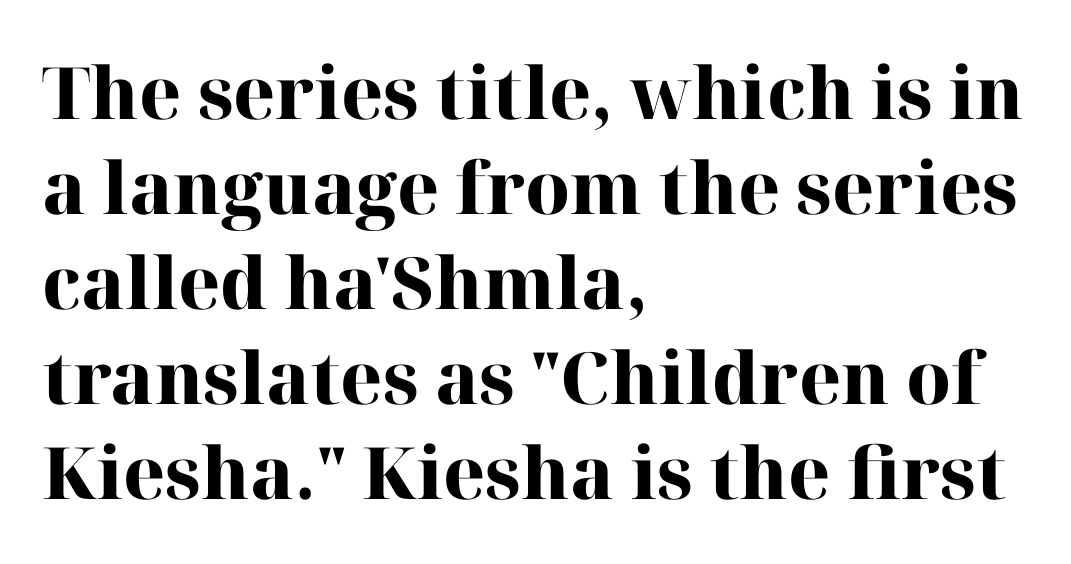
Descender tails drop into unmarked territory. Varying glyph widths throughout — classic text-font behaviour. Every stem runs plumb, perpendicular to the baseline. Stroke terminals: seriffed. These lines are set flush left with a ragged right edge.
